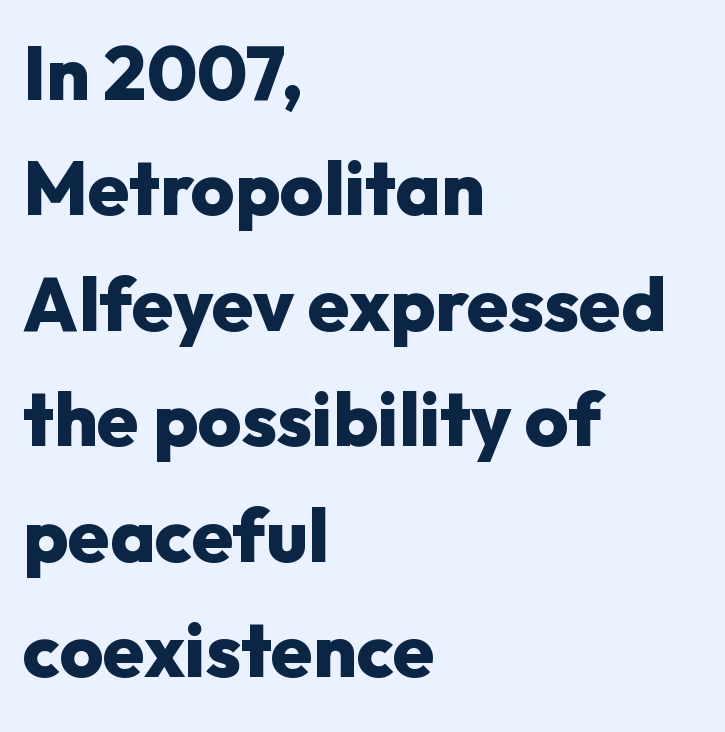
Q: Is the text bold? A: Yes.
Q: Is the text italic (slanted)? A: No, it is upright.
Q: Is the typeface a serif or a sans-serif typeface? A: Sans-serif.
Q: Is the text underlined? A: No.
Q: How is the paragraph aligned? A: Left-aligned.
Q: Is the spacing between letters normal or unusually wide? A: Normal.
Q: Is the spacing between lines tight, normal or loose? A: Normal.
Q: Width (condensed, normal, or wide)? A: Normal.
Q: Stroke contrast? A: Low.
Q: x-height? A: Medium.
Q: Monospaced? A: No.
